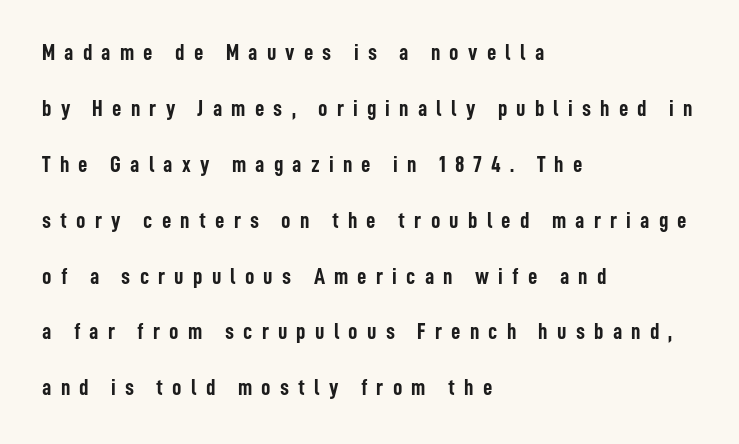
The image shows 23 px bold type, upright; set left-aligned, loose line spacing (2.43x), unusually wide letter spacing (+0.4 em), not underlined.
